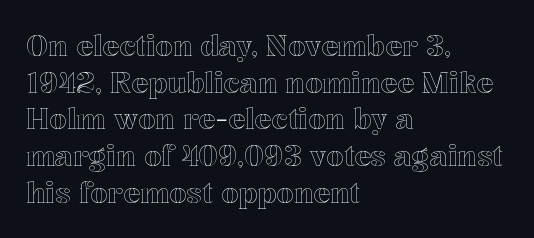
Nope, not italic — everything's standing straight. Interline gaps are of average width in this sample. No word sits above an underline. Casual observation: everything's shoved over to the left. The passage shown is typed in a proportional face where columns would drift.
